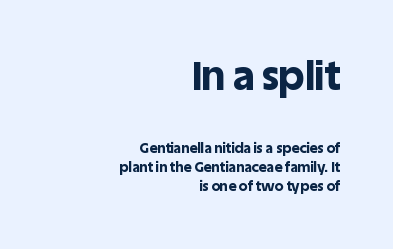
Q: Is the text bold? A: Yes.
Q: Is the text italic (slanted)? A: No, it is upright.
Q: Is the typeface a serif or a sans-serif typeface? A: Sans-serif.
Q: Is the text underlined? A: No.
Q: How is the paragraph aligned? A: Right-aligned.
Q: Is the spacing between letters normal or unusually wide? A: Normal.
Q: Is the spacing between lines tight, normal or loose? A: Normal.
Q: Which block of text is set in a larger size, the first (top) or the second (bottom)? A: The first (top) one.
Q: Width (condensed, normal, or wide)? A: Normal.
Q: x-height? A: Large.
Q: Monospaced? A: No.
